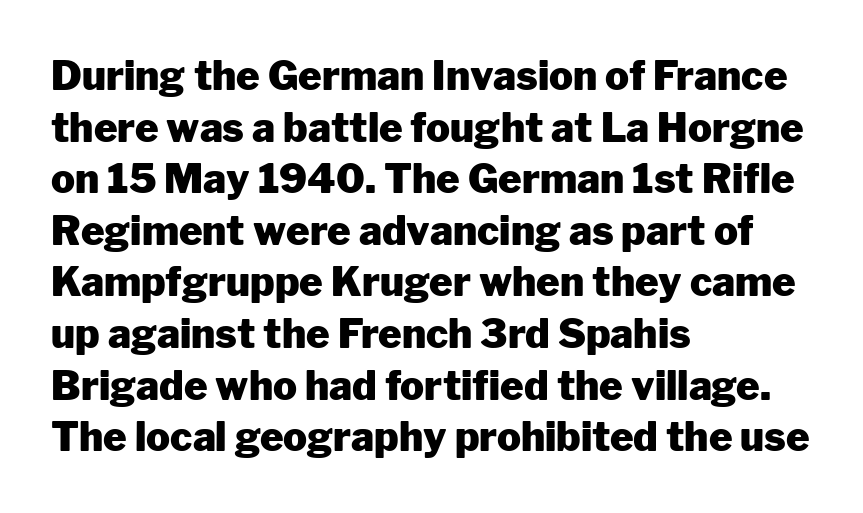
{"serif": "no", "italic": "no", "bold": "yes", "weight": "heavy", "width": "normal", "stroke_contrast": "low", "x_height": "medium", "monospaced": "no", "underline": "no", "align": "left", "line_spacing": "normal", "line_spacing_ratio": 1.29, "letter_spacing": "normal", "letter_spacing_em": 0.0, "glyph_px": 40}
